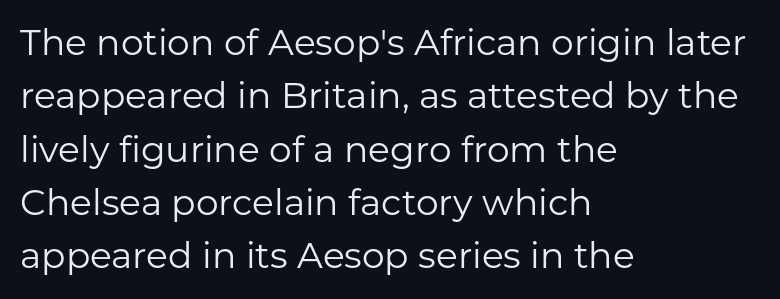
{"serif": "no", "italic": "no", "bold": "no", "weight": "regular", "width": "normal", "stroke_contrast": "low", "x_height": "medium", "monospaced": "no", "underline": "no", "align": "left", "line_spacing": "normal", "line_spacing_ratio": 1.48, "letter_spacing": "normal", "letter_spacing_em": 0.0, "glyph_px": 36}
